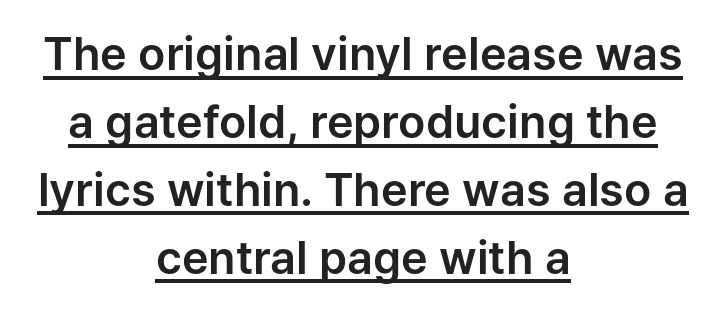
Q: Is the text italic (slanted)? A: No, it is upright.
Q: Is the typeface a serif or a sans-serif typeface? A: Sans-serif.
Q: Is the text underlined? A: Yes.
Q: How is the paragraph aligned? A: Centered.
Q: Is the spacing between letters normal or unusually wide? A: Normal.
Q: Is the spacing between lines tight, normal or loose? A: Normal.
Q: Width (condensed, normal, or wide)? A: Normal.
Q: Stroke contrast? A: Low.
Q: x-height? A: Medium.
Q: Monospaced? A: No.
